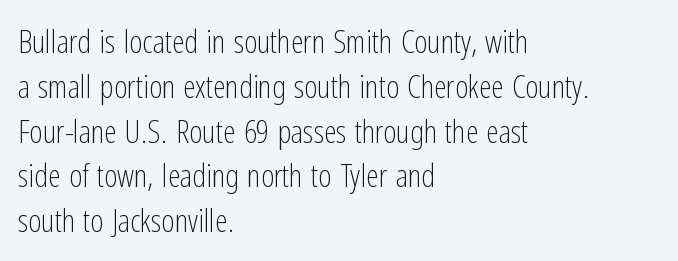
{"serif": "no", "italic": "no", "bold": "no", "weight": "light", "width": "condensed", "stroke_contrast": "low", "x_height": "medium", "monospaced": "no", "underline": "no", "align": "left", "line_spacing": "normal", "line_spacing_ratio": 1.4, "letter_spacing": "normal", "letter_spacing_em": 0.0, "glyph_px": 32}
